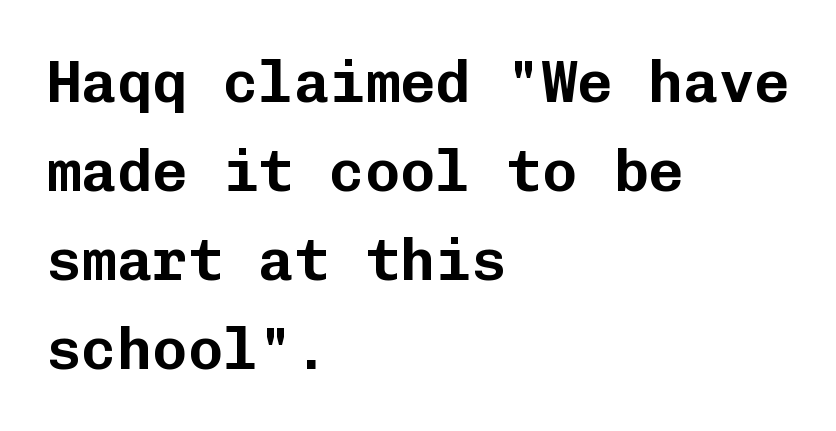
The horizontal fit of the characters is conventional and even. Every row of glyphs begins at an identical x-position on the left. Note: no serifs on the glyphs. Nope, not italic — everything's standing straight. The letters march in equal steps, a hallmark of fixed-pitch type. Any mark beneath the type? The region is blank.
